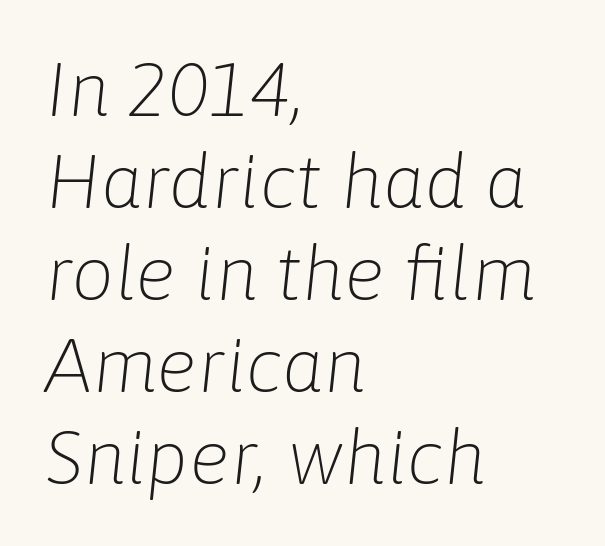
The image shows 76 px light type, italic (leaning right); set left-aligned, line spacing 1.21x, normal letter spacing, not underlined; low stroke contrast and a medium x-height.
